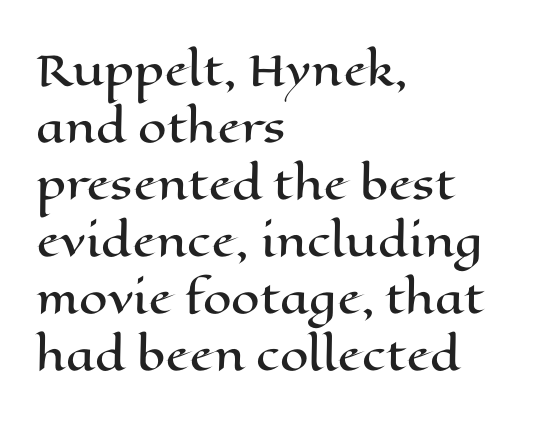
The typography opts for an upright posture over an oblique one. Evenly set lines give the paragraph a standard silhouette. A classic flush-left, rag-right setting is used for this passage. Letter spacing: default. Each letter keeps its own natural width here, so spacing adapts to shape. Has an underline been added? It has not.
